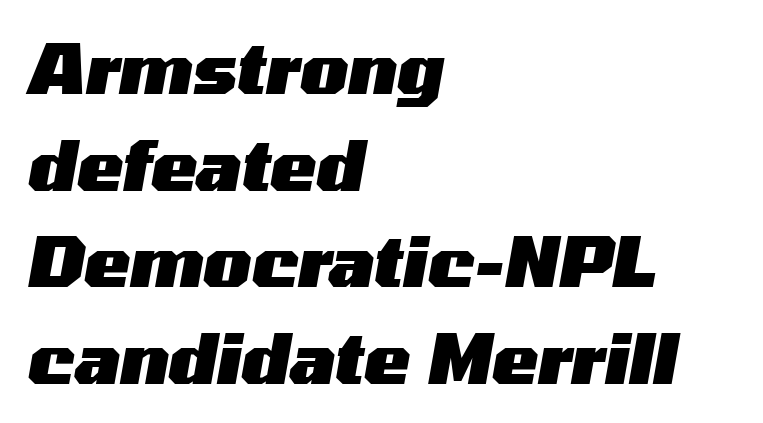
The image shows 69 px heavy, wide type, italic (leaning right); set left-aligned, normal line spacing (1.4x), normal letter spacing, not underlined; medium stroke contrast and a medium x-height.
